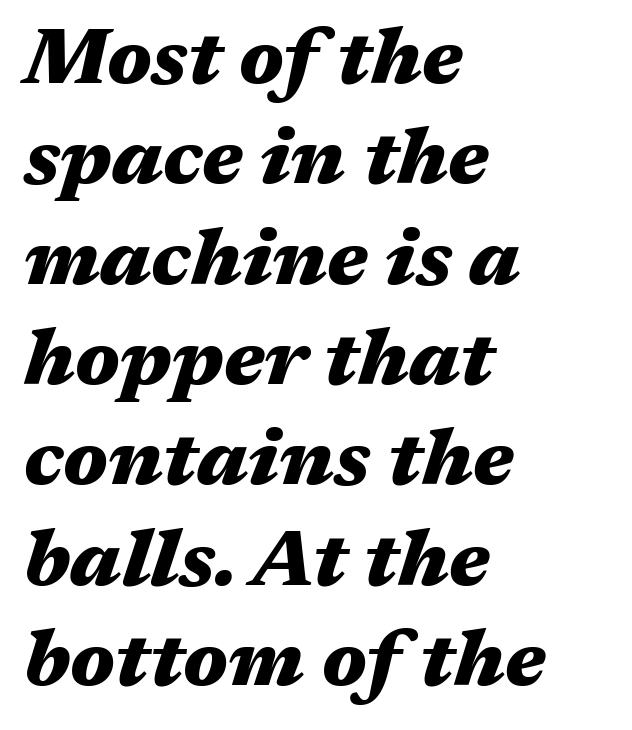
Q: Is the text bold? A: Yes.
Q: Is the text italic (slanted)? A: Yes, it leans right by about 17 degrees.
Q: Is the text underlined? A: No.
Q: How is the paragraph aligned? A: Left-aligned.
Q: Is the spacing between letters normal or unusually wide? A: Normal.
Q: Is the spacing between lines tight, normal or loose? A: Normal.
Q: Width (condensed, normal, or wide)? A: Wide.
Q: Stroke contrast? A: Medium.
Q: x-height? A: Medium.
Q: Monospaced? A: No.
